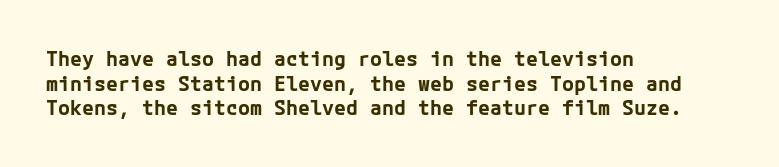
{"italic": "no", "bold": "yes", "underline": "no", "align": "left", "line_spacing_ratio": 1.23, "letter_spacing": "normal", "letter_spacing_em": 0.0, "glyph_px": 20}
